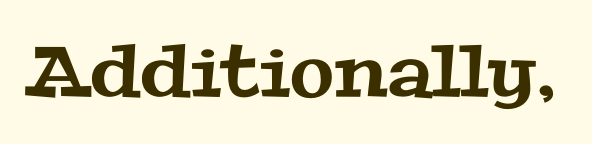
The image shows 72 px wide serif type; set normal letter spacing, not underlined; medium stroke contrast and a medium x-height.
